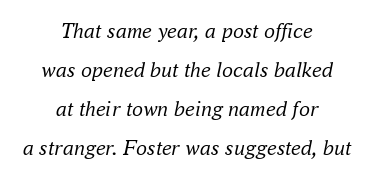
The image shows 22 px text type, italic (leaning right); set centered, line spacing 1.77x, normal letter spacing, not underlined.
